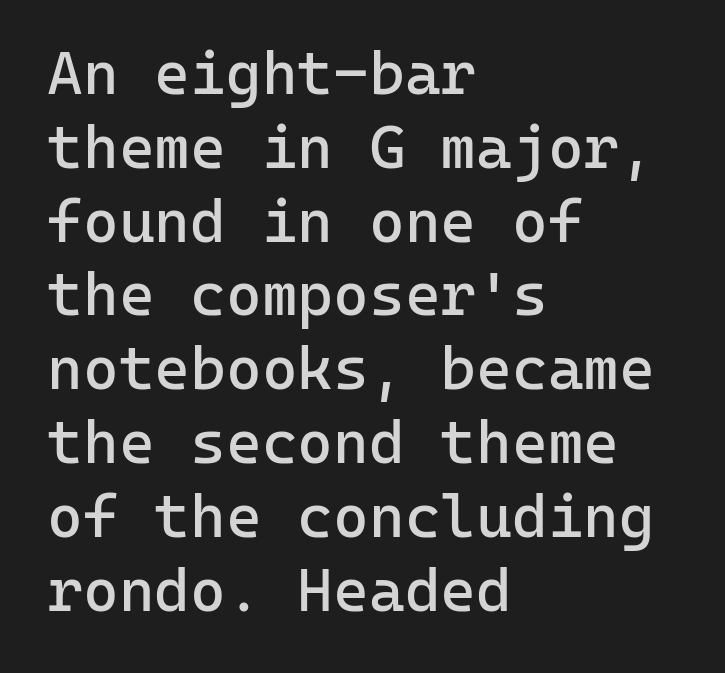
Q: Is the text bold? A: No.
Q: Is the text italic (slanted)? A: No, it is upright.
Q: Is the typeface a serif or a sans-serif typeface? A: Sans-serif.
Q: Is the text underlined? A: No.
Q: How is the paragraph aligned? A: Left-aligned.
Q: Is the spacing between letters normal or unusually wide? A: Normal.
Q: Width (condensed, normal, or wide)? A: Normal.
Q: Stroke contrast? A: Low.
Q: x-height? A: Medium.
Q: Monospaced? A: Yes.
